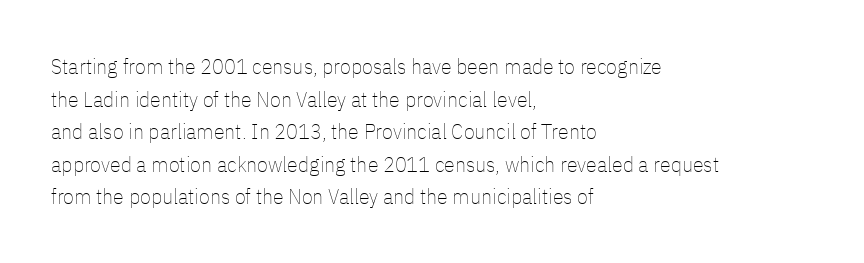
Q: Is the text bold? A: No.
Q: Is the text italic (slanted)? A: No, it is upright.
Q: Is the text underlined? A: No.
Q: How is the paragraph aligned? A: Left-aligned.
Q: Is the spacing between letters normal or unusually wide? A: Normal.
Q: Is the spacing between lines tight, normal or loose? A: Normal.
